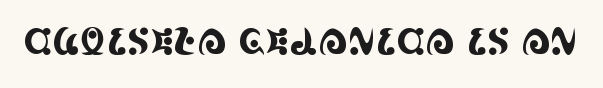
The image shows 37 px condensed serif type, upright; set normal letter spacing, not underlined; a large x-height.
